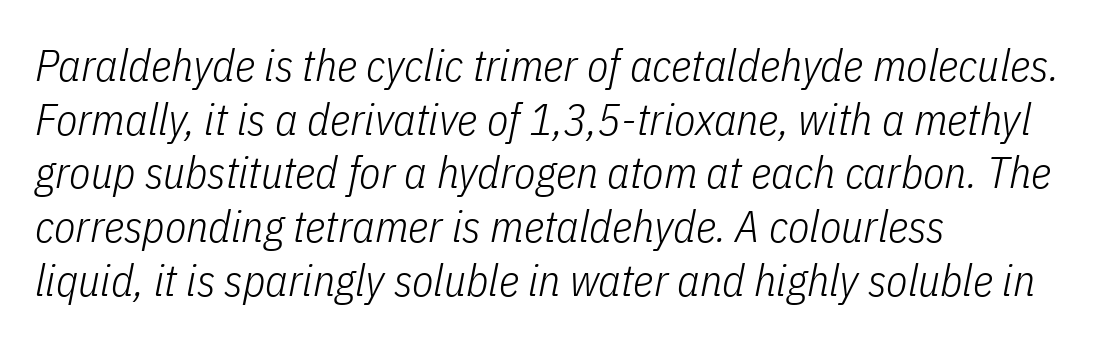
{"italic": "yes", "lean": "right", "slant_degrees": 11, "bold": "no", "weight": "light", "width": "condensed", "stroke_contrast": "low", "x_height": "medium", "monospaced": "no", "underline": "no", "align": "left", "line_spacing_ratio": 1.22, "letter_spacing": "normal", "letter_spacing_em": 0.0, "glyph_px": 44}
